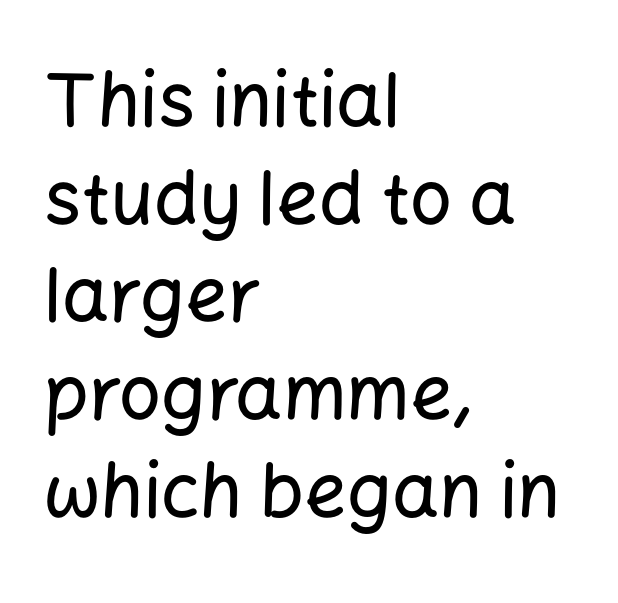
{"serif": "no", "italic": "no", "width": "normal", "stroke_contrast": "low", "x_height": "medium", "monospaced": "no", "underline": "no", "align": "left", "line_spacing": "normal", "line_spacing_ratio": 1.32, "letter_spacing": "normal", "letter_spacing_em": 0.0, "glyph_px": 74}
